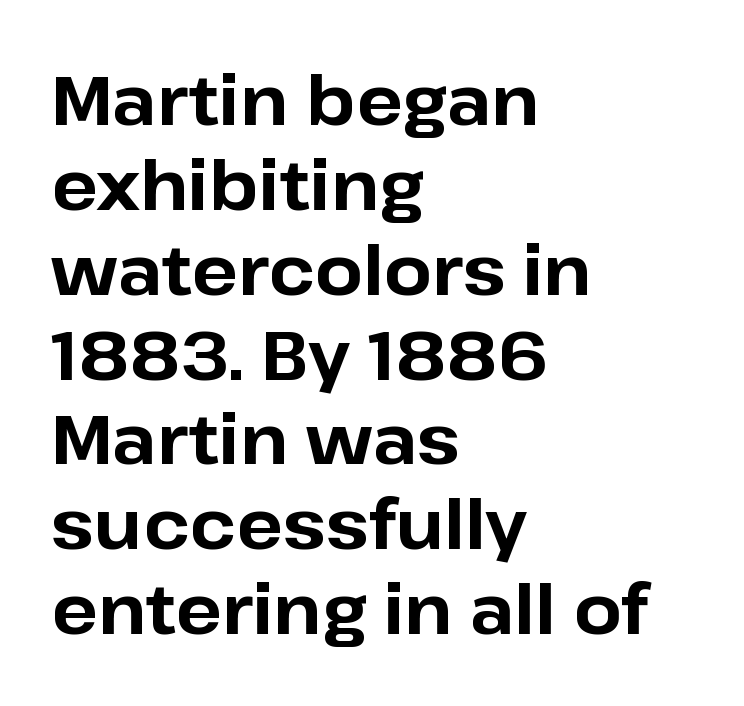
{"serif": "no", "italic": "no", "bold": "yes", "weight": "bold", "width": "normal", "stroke_contrast": "low", "x_height": "medium", "monospaced": "no", "underline": "no", "align": "left", "line_spacing_ratio": 1.23, "letter_spacing": "normal", "letter_spacing_em": 0.0, "glyph_px": 69}
